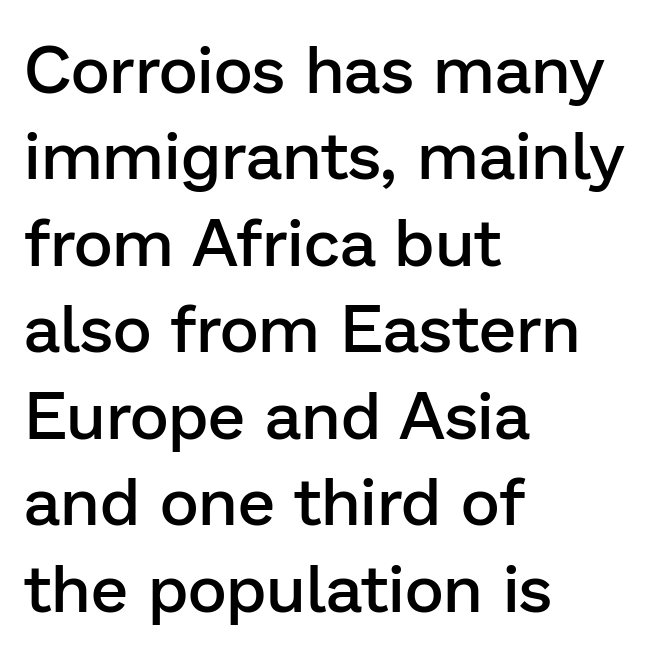
Q: Is the text bold? A: Semi-bold.
Q: Is the text italic (slanted)? A: No, it is upright.
Q: Is the typeface a serif or a sans-serif typeface? A: Sans-serif.
Q: Is the text underlined? A: No.
Q: How is the paragraph aligned? A: Left-aligned.
Q: Is the spacing between letters normal or unusually wide? A: Normal.
Q: Is the spacing between lines tight, normal or loose? A: Normal.
Q: Width (condensed, normal, or wide)? A: Normal.
Q: Stroke contrast? A: Low.
Q: x-height? A: Medium.
Q: Monospaced? A: No.
